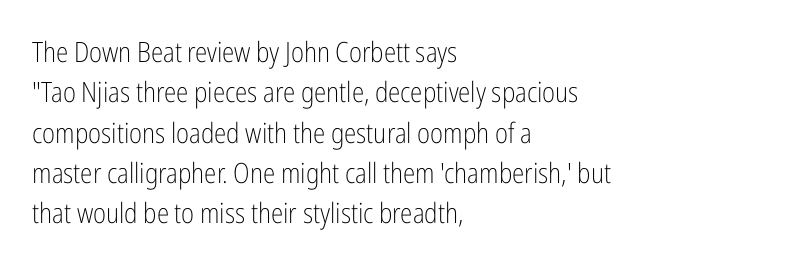
Ascenders rise straight up at ninety degrees. Horizontally, the lines are justified to the leading edge only. The passage shown is typed in a proportional face where columns would drift. Rows of type keep a routine distance in the vertical direction.
